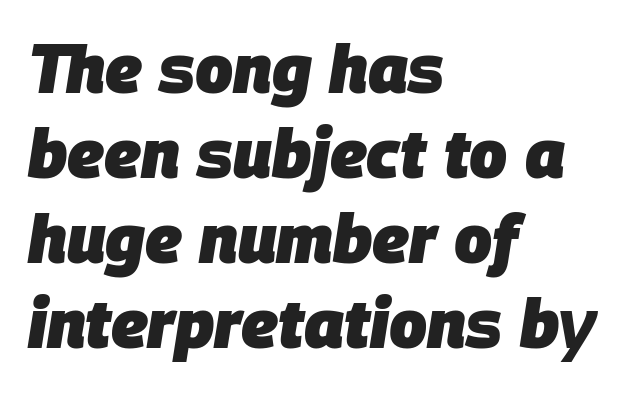
Q: Is the text bold? A: Yes.
Q: Is the text italic (slanted)? A: Yes, it leans right by about 9 degrees.
Q: Is the text underlined? A: No.
Q: How is the paragraph aligned? A: Left-aligned.
Q: Is the spacing between letters normal or unusually wide? A: Normal.
Q: Is the spacing between lines tight, normal or loose? A: Normal.
Q: Width (condensed, normal, or wide)? A: Normal.
Q: Stroke contrast? A: Low.
Q: x-height? A: Large.
Q: Monospaced? A: No.
